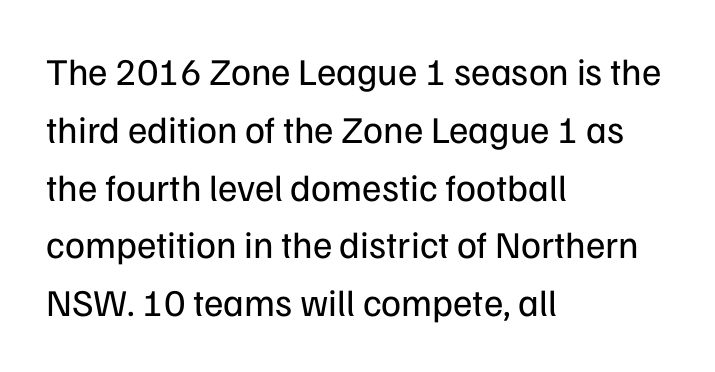
The passage shown is typed in a proportional face where columns would drift. Line starts are locked; line ends wander. The passage shown has conventional tracking throughout. Does the type have serifs? No, each stem ends abruptly. Is there much room between lines? A standard amount, neither cramped nor airy.
